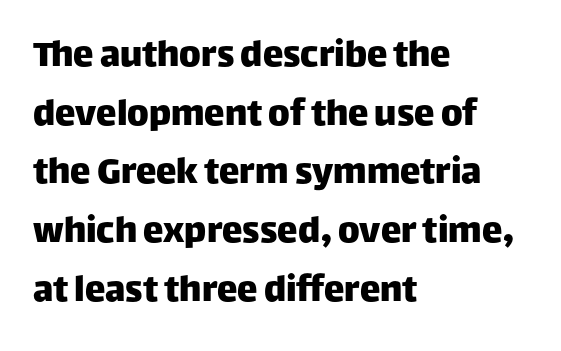
Q: Is the text italic (slanted)? A: No, it is upright.
Q: Is the typeface a serif or a sans-serif typeface? A: Sans-serif.
Q: Is the text underlined? A: No.
Q: How is the paragraph aligned? A: Left-aligned.
Q: Is the spacing between letters normal or unusually wide? A: Normal.
Q: Is the spacing between lines tight, normal or loose? A: Normal.
Q: Width (condensed, normal, or wide)? A: Normal.
Q: Stroke contrast? A: Low.
Q: x-height? A: Large.
Q: Monospaced? A: No.
